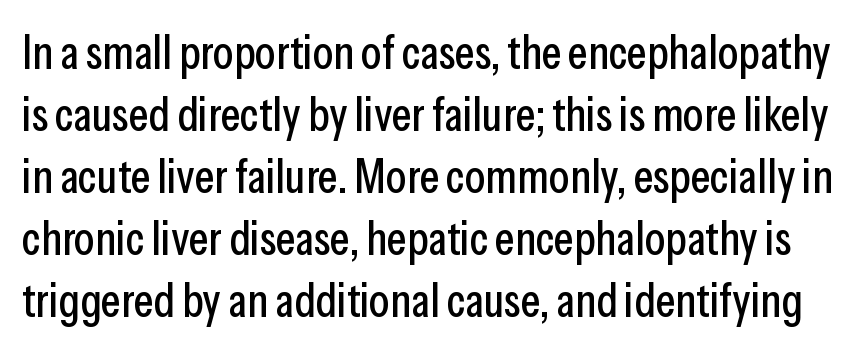
The vertical gap from one line to the next is medium. A clean baseline with only descenders dipping below it. Check where the strokes stop: nothing finishes them off — pure sans. Default kerning and tracking; the words read as compact shapes.
